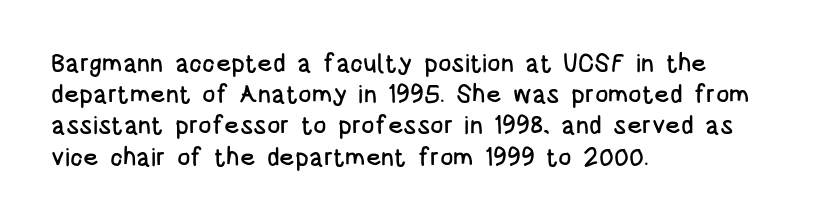
Q: Is the text italic (slanted)? A: No, it is upright.
Q: Is the text underlined? A: No.
Q: How is the paragraph aligned? A: Left-aligned.
Q: Is the spacing between letters normal or unusually wide? A: Normal.
Q: Is the spacing between lines tight, normal or loose? A: Normal.
